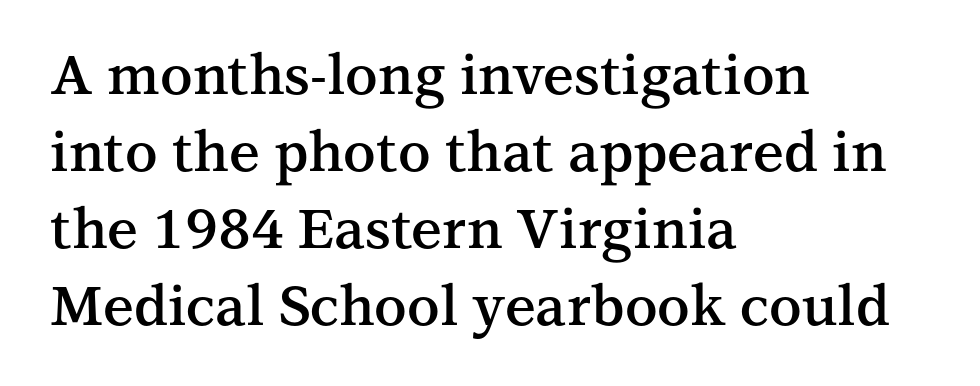
The image shows 55 px semibold serif type, upright; set left-aligned, normal line spacing (1.4x), normal letter spacing, not underlined; medium stroke contrast and a medium x-height.
